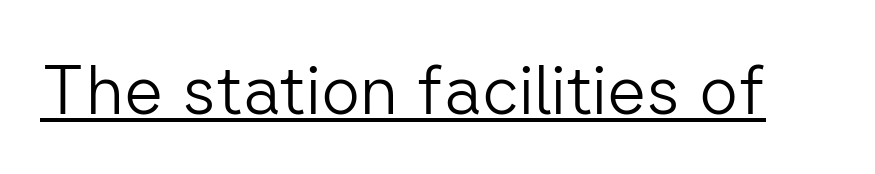
What kind of face is this? One without serifs — a sans. In designer terms, the underline attribute is active on this setting. Each word holds together tightly as a unit, with standard inter-letter gaps. No italicization has been applied; the sample stays upright.
